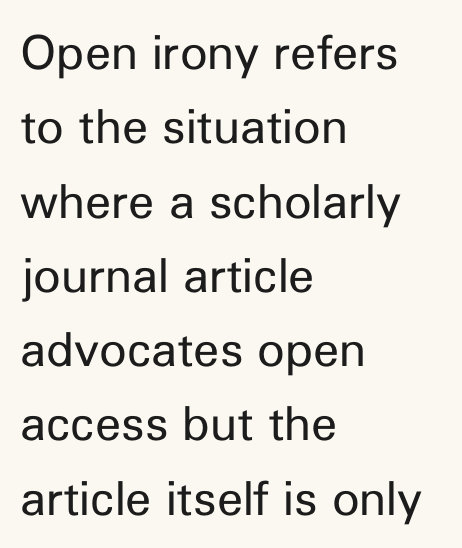
The image shows 47 px regular-weight sans-serif type, upright; set left-aligned, normal line spacing (1.58x), normal letter spacing, not underlined; low stroke contrast and a medium x-height.
